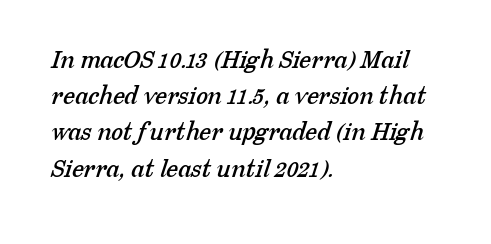
Q: Is the text underlined? A: No.
Q: How is the paragraph aligned? A: Left-aligned.
Q: Is the spacing between letters normal or unusually wide? A: Normal.
Q: Is the spacing between lines tight, normal or loose? A: Normal.
